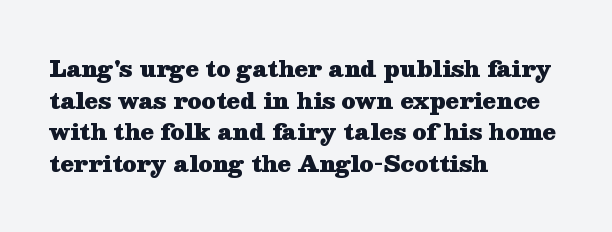
{"italic": "no", "bold": "yes", "underline": "no", "align": "left", "line_spacing": "normal", "line_spacing_ratio": 1.44, "letter_spacing": "normal", "letter_spacing_em": 0.0, "glyph_px": 22}
